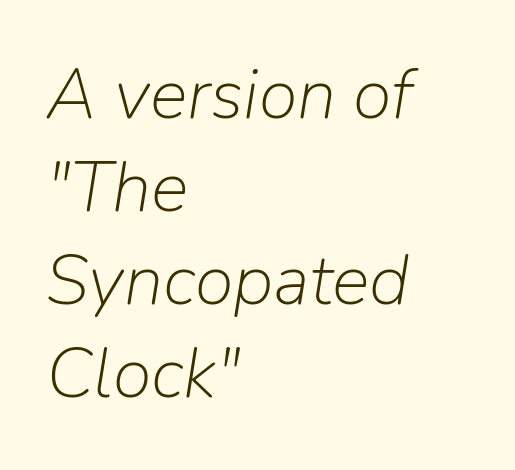
Tall strokes in this sample are angled rather than plumb. Observe the ordinary spacing: letters are neighbours, not strangers. This sample keeps an unexceptional amount of space between lines. Weight: in the light-to-regular range. This rendering uses left alignment, leaving the right contour irregular.
